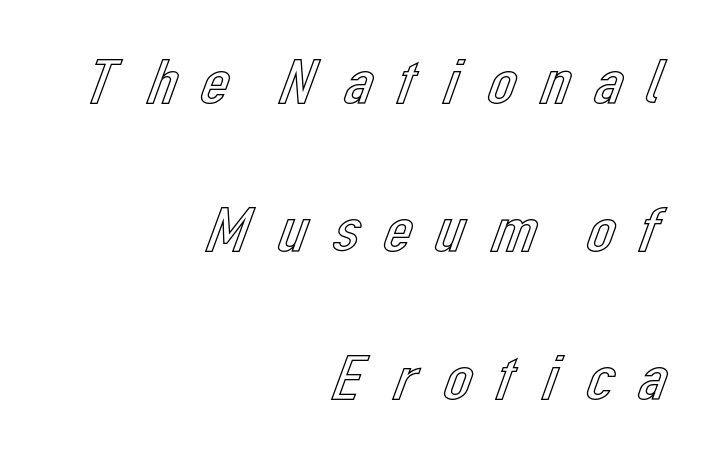
{"width": "normal", "x_height": "medium", "monospaced": "no", "underline": "no", "align": "right", "line_spacing": "loose", "line_spacing_ratio": 2.28, "letter_spacing": "wide", "letter_spacing_em": 0.25, "glyph_px": 65}
